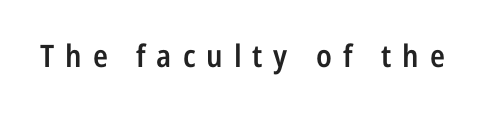
{"serif": "no", "italic": "no", "bold": "semi", "weight": "semibold", "width": "condensed", "stroke_contrast": "low", "x_height": "medium", "monospaced": "no", "underline": "no", "letter_spacing": "wide", "letter_spacing_em": 0.35, "glyph_px": 31}
